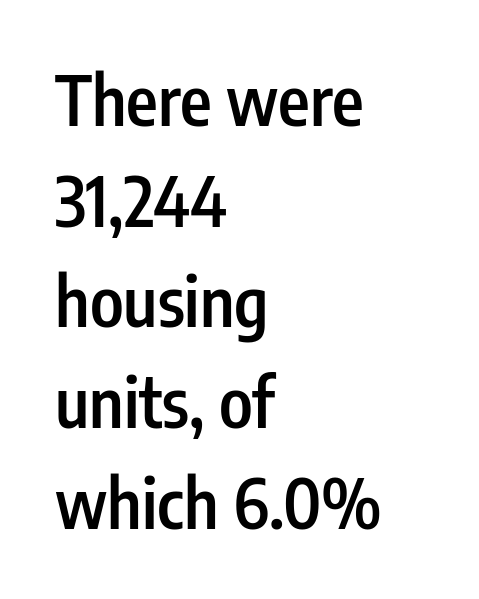
The image shows 68 px semibold, condensed sans-serif type, upright; set left-aligned, normal line spacing (1.48x), normal letter spacing, not underlined; low stroke contrast and a medium x-height.
